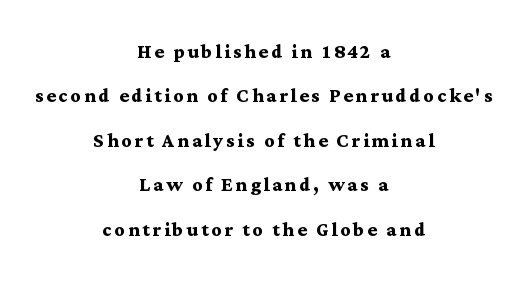
The image shows 25 px bold type, upright; set centered, line spacing 1.78x, not underlined.
